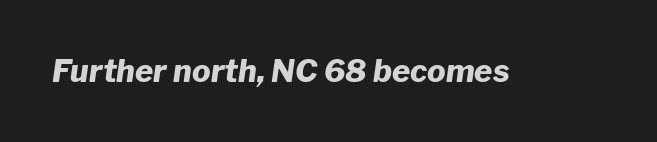
{"italic": "yes", "lean": "right", "slant_degrees": 8, "bold": "yes", "weight": "heavy", "width": "normal", "stroke_contrast": "low", "x_height": "medium", "monospaced": "no", "underline": "no", "letter_spacing": "normal", "letter_spacing_em": 0.0, "glyph_px": 31}
